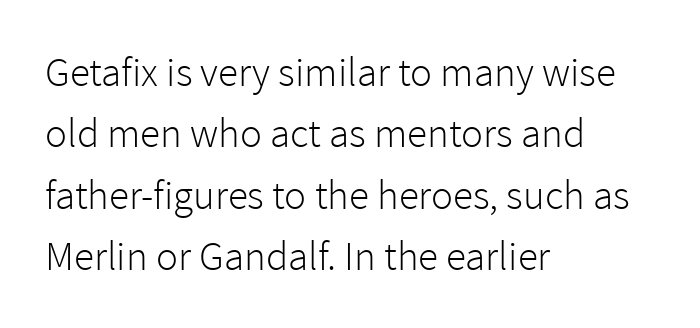
{"serif": "no", "italic": "no", "bold": "no", "weight": "light", "width": "normal", "x_height": "medium", "monospaced": "no", "underline": "no", "align": "left", "line_spacing": "normal", "line_spacing_ratio": 1.5, "letter_spacing": "normal", "letter_spacing_em": 0.0, "glyph_px": 41}
